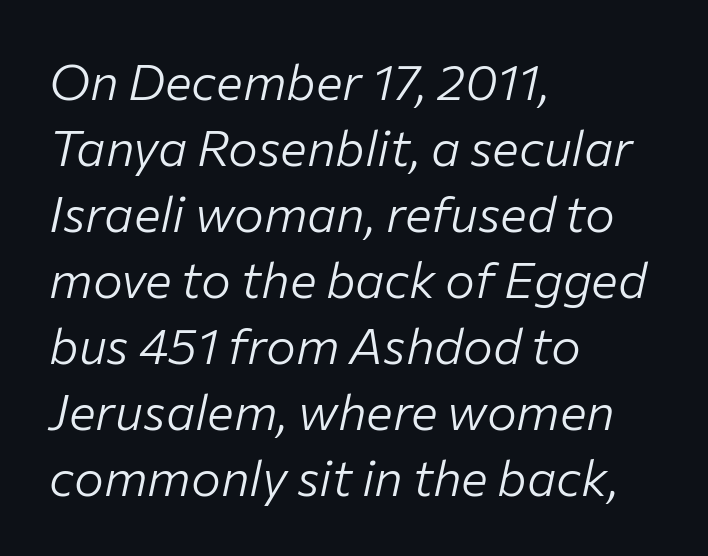
{"italic": "yes", "lean": "right", "slant_degrees": 12, "bold": "no", "weight": "light", "width": "normal", "stroke_contrast": "low", "x_height": "medium", "monospaced": "no", "underline": "no", "align": "left", "line_spacing": "normal", "line_spacing_ratio": 1.32, "letter_spacing": "normal", "letter_spacing_em": 0.0, "glyph_px": 50}
